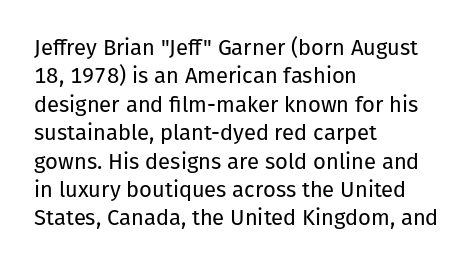
{"italic": "no", "bold": "no", "underline": "no", "align": "left", "line_spacing": "normal", "line_spacing_ratio": 1.29, "letter_spacing": "normal", "letter_spacing_em": 0.0, "glyph_px": 22}
